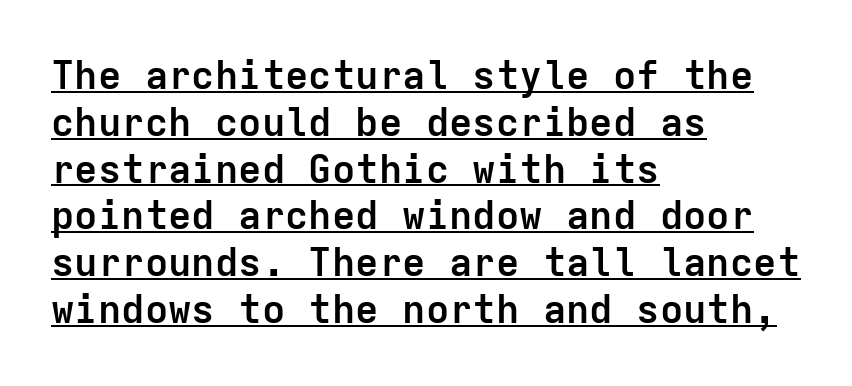
Compared with typical body copy, the letter spacing here is the same. The glyphs in this specimen are sans serif. The rendering uses the underline text-decoration. Ordinary non-slanted type is in use.
